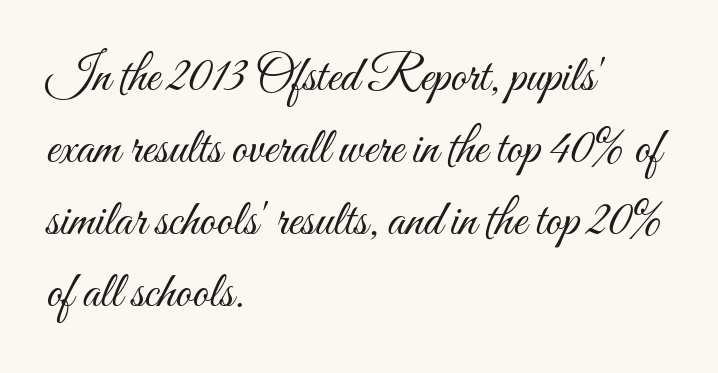
The image shows 51 px light, condensed type; set left-aligned, normal line spacing (1.41x), normal letter spacing, not underlined; medium stroke contrast and a small x-height.
